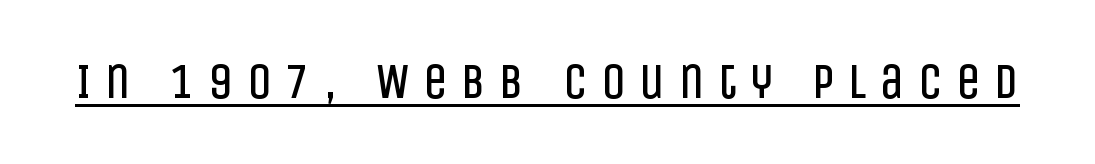
Q: Is the text bold? A: No.
Q: Is the text italic (slanted)? A: No, it is upright.
Q: Is the typeface a serif or a sans-serif typeface? A: Sans-serif.
Q: Is the text underlined? A: Yes.
Q: Is the spacing between letters normal or unusually wide? A: Unusually wide.
Q: Width (condensed, normal, or wide)? A: Condensed.
Q: Stroke contrast? A: Low.
Q: x-height? A: Large.
Q: Monospaced? A: No.
